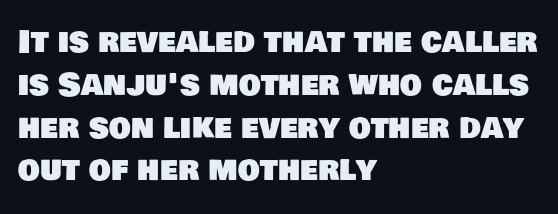
Q: Is the typeface a serif or a sans-serif typeface? A: Sans-serif.
Q: Is the text underlined? A: No.
Q: How is the paragraph aligned? A: Left-aligned.
Q: Is the spacing between letters normal or unusually wide? A: Normal.
Q: Is the spacing between lines tight, normal or loose? A: Normal.
Q: Width (condensed, normal, or wide)? A: Normal.
Q: Stroke contrast? A: Low.
Q: x-height? A: Large.
Q: Monospaced? A: No.
